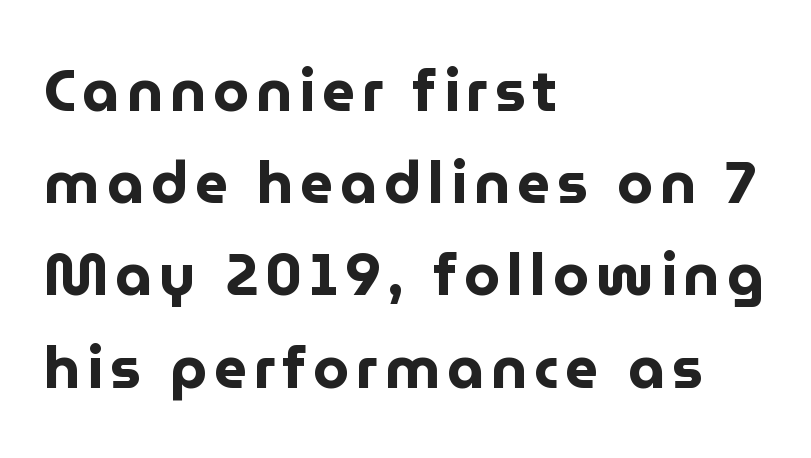
{"serif": "no", "italic": "no", "bold": "yes", "weight": "bold", "width": "normal", "stroke_contrast": "low", "x_height": "medium", "monospaced": "no", "underline": "no", "align": "left", "line_spacing": "normal", "line_spacing_ratio": 1.59, "glyph_px": 58}
